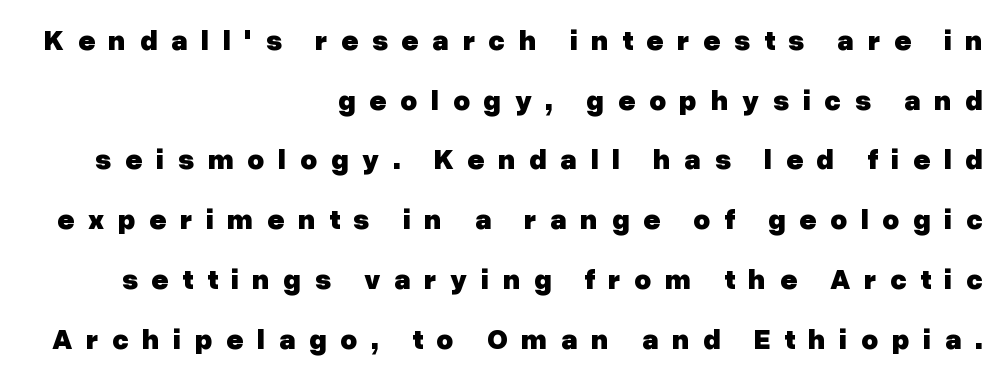
{"serif": "no", "italic": "no", "bold": "yes", "weight": "heavy", "width": "normal", "stroke_contrast": "low", "x_height": "medium", "monospaced": "no", "underline": "no", "align": "right", "line_spacing": "loose", "line_spacing_ratio": 2.06, "letter_spacing": "wide", "letter_spacing_em": 0.47, "glyph_px": 29}
